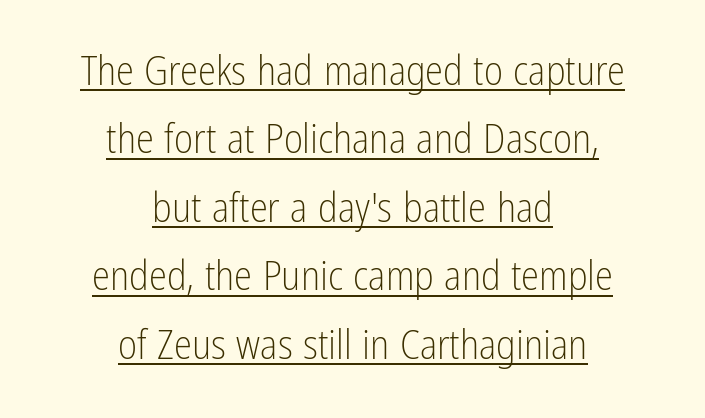
The image shows 41 px light, condensed sans-serif type, upright; set centered, normal line spacing (1.67x), normal letter spacing, underlined; low stroke contrast and a medium x-height.
